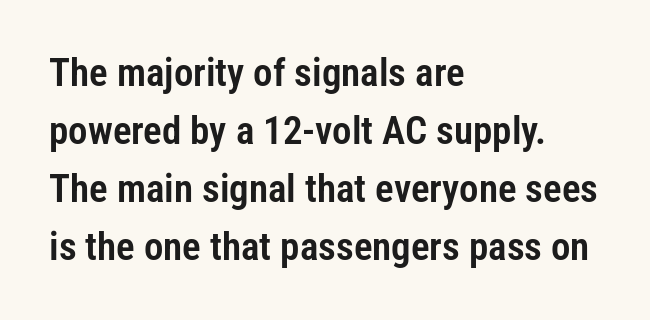
Honestly, there is no underline to notice here at all. Character widths vary here, with narrow letters taking less room than wide ones. The line-height multiplier appears to be the usual default. Examine the stroke ends and you'll find no serifs. Rendered with straight, roman letterforms. The gaps between neighbouring characters are ordinary and unremarkable.
